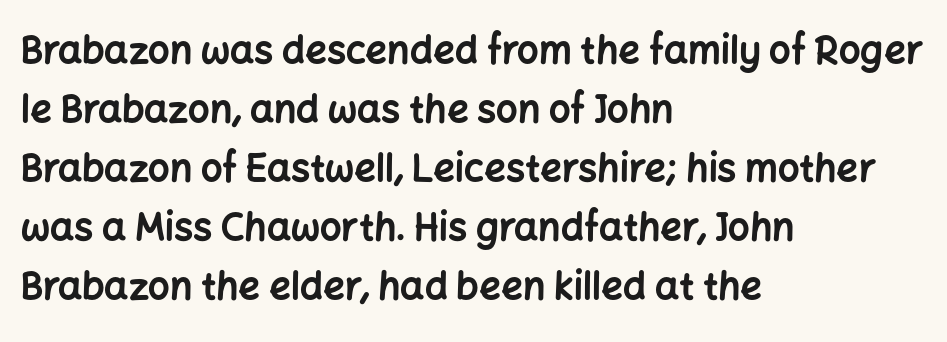
The image shows 38 px bold sans-serif type, upright; set left-aligned, normal line spacing (1.55x), normal letter spacing, not underlined; low stroke contrast and a medium x-height.
